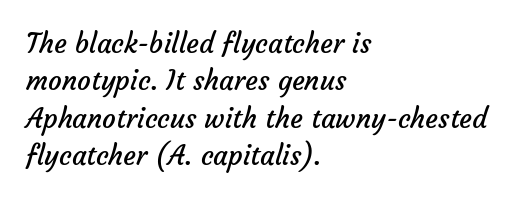
Q: Is the text bold? A: No.
Q: Is the text underlined? A: No.
Q: How is the paragraph aligned? A: Left-aligned.
Q: Is the spacing between letters normal or unusually wide? A: Normal.
Q: Is the spacing between lines tight, normal or loose? A: Normal.
